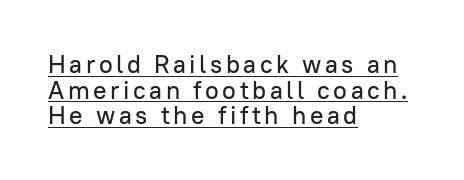
Q: Is the text italic (slanted)? A: No, it is upright.
Q: Is the text underlined? A: Yes.
Q: How is the paragraph aligned? A: Left-aligned.
Q: Is the spacing between lines tight, normal or loose? A: Tight.
